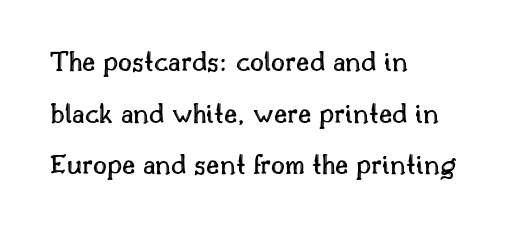
{"italic": "no", "width": "normal", "x_height": "small", "monospaced": "no", "underline": "no", "align": "left", "line_spacing_ratio": 1.72, "letter_spacing": "normal", "letter_spacing_em": 0.0, "glyph_px": 30}
